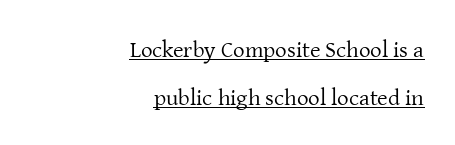
Q: Is the text bold? A: No.
Q: Is the text italic (slanted)? A: No, it is upright.
Q: Is the text underlined? A: Yes.
Q: How is the paragraph aligned? A: Right-aligned.
Q: Is the spacing between letters normal or unusually wide? A: Normal.
Q: Is the spacing between lines tight, normal or loose? A: Loose.
